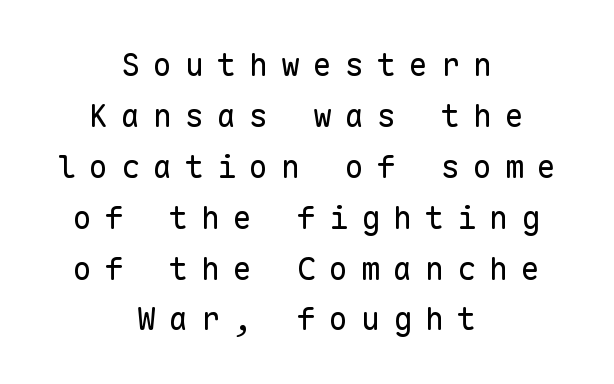
Do the letters lean? They stand straight. The typeface has the unassuming heft of standard copy or less. Looks like terminal output: every glyph gets an equal slot. Nothing sits at the stroke ends, so this counts as sans-serif. The vertical gap from one line to the next is medium.
